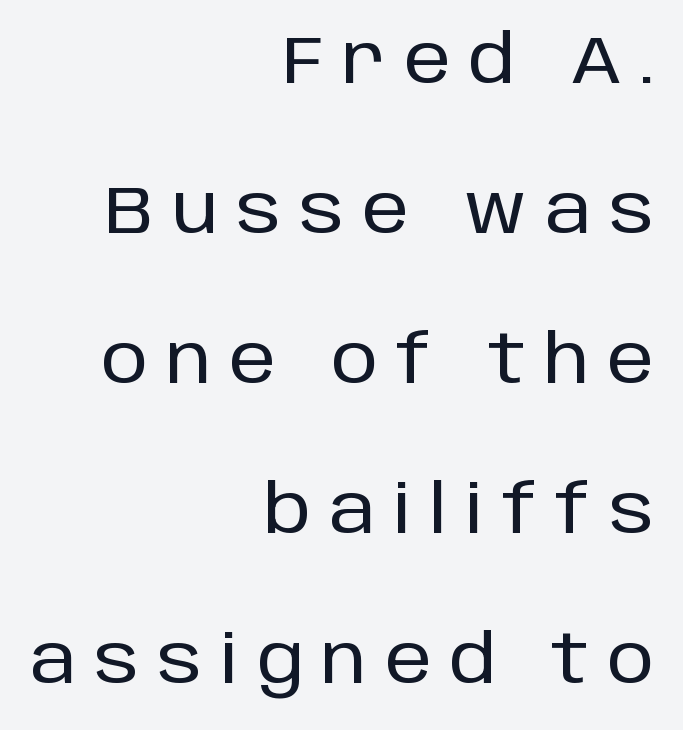
{"serif": "no", "italic": "no", "width": "normal", "stroke_contrast": "low", "x_height": "large", "monospaced": "no", "underline": "no", "align": "right", "line_spacing": "loose", "line_spacing_ratio": 2.24, "letter_spacing": "wide", "letter_spacing_em": 0.27, "glyph_px": 67}
